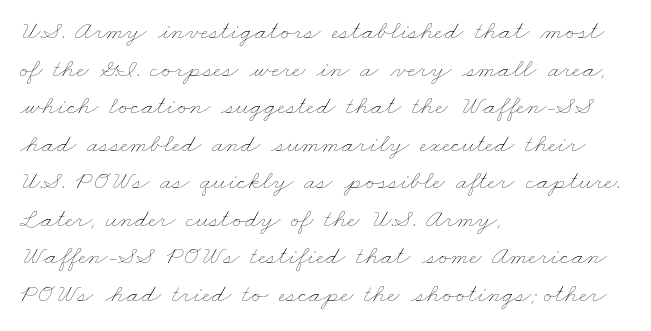
Q: Is the text bold? A: No.
Q: Is the text underlined? A: No.
Q: How is the paragraph aligned? A: Left-aligned.
Q: Is the spacing between letters normal or unusually wide? A: Normal.
Q: Is the spacing between lines tight, normal or loose? A: Normal.
